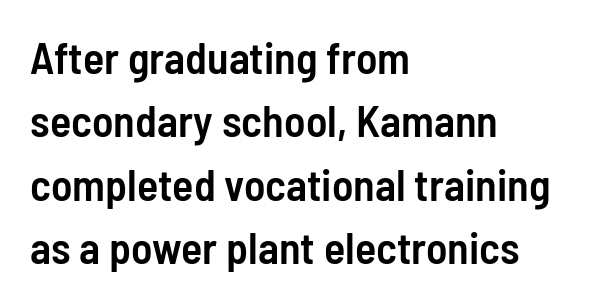
The image shows 44 px semibold, condensed sans-serif type, upright; set left-aligned, normal line spacing (1.44x), normal letter spacing, not underlined; low stroke contrast and a medium x-height.
